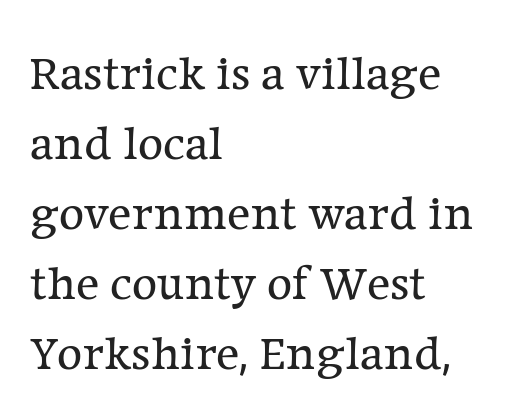
The image shows 49 px regular-weight serif type, upright; set left-aligned, normal line spacing (1.43x), normal letter spacing, not underlined; low stroke contrast and a medium x-height.
